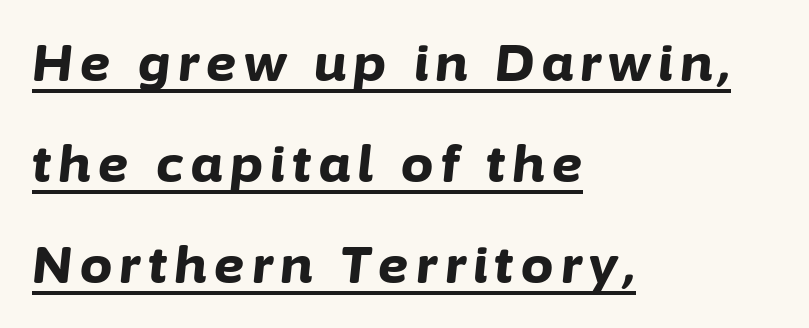
Q: Is the text bold? A: Yes.
Q: Is the text italic (slanted)? A: Yes, it leans right by about 6 degrees.
Q: Is the text underlined? A: Yes.
Q: How is the paragraph aligned? A: Left-aligned.
Q: Is the spacing between lines tight, normal or loose? A: Loose.
Q: Width (condensed, normal, or wide)? A: Normal.
Q: Stroke contrast? A: Low.
Q: x-height? A: Medium.
Q: Monospaced? A: No.
